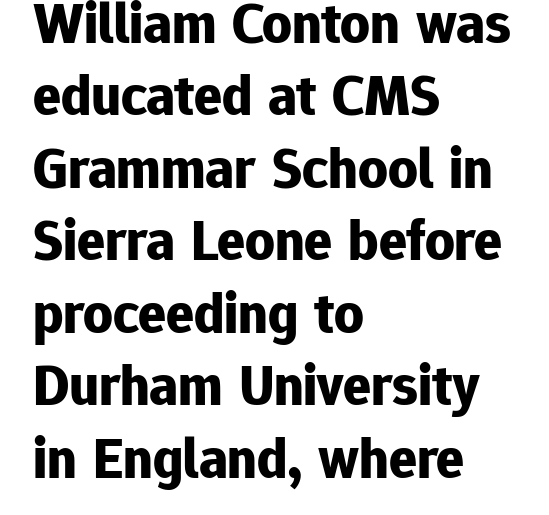
Glyph-to-glyph distance matches everyday printed text. Ordinary non-slanted type is in use. The passage shown is typed in a proportional face where columns would drift. Successive baselines arrive at the customary interval. The space beneath each line is pristine and unruled.
